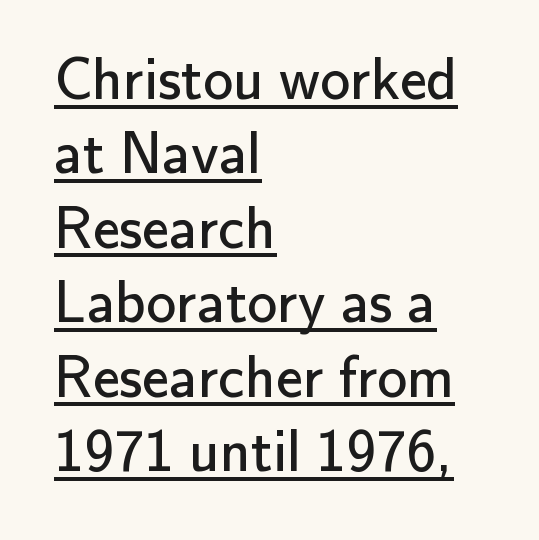
The image shows 60 px regular-weight sans-serif type, upright; set left-aligned, line spacing 1.24x, normal letter spacing, underlined; low stroke contrast and a small x-height.
